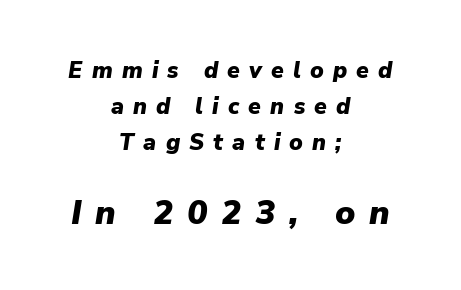
Q: Is the text bold? A: Yes.
Q: Is the text italic (slanted)? A: Yes, it leans right by about 9 degrees.
Q: Is the text underlined? A: No.
Q: How is the paragraph aligned? A: Centered.
Q: Is the spacing between letters normal or unusually wide? A: Unusually wide.
Q: Is the spacing between lines tight, normal or loose? A: Normal.
Q: Which block of text is set in a larger size, the first (top) or the second (bottom)? A: The second (bottom) one.
Q: Width (condensed, normal, or wide)? A: Normal.
Q: Stroke contrast? A: Low.
Q: x-height? A: Medium.
Q: Monospaced? A: No.
